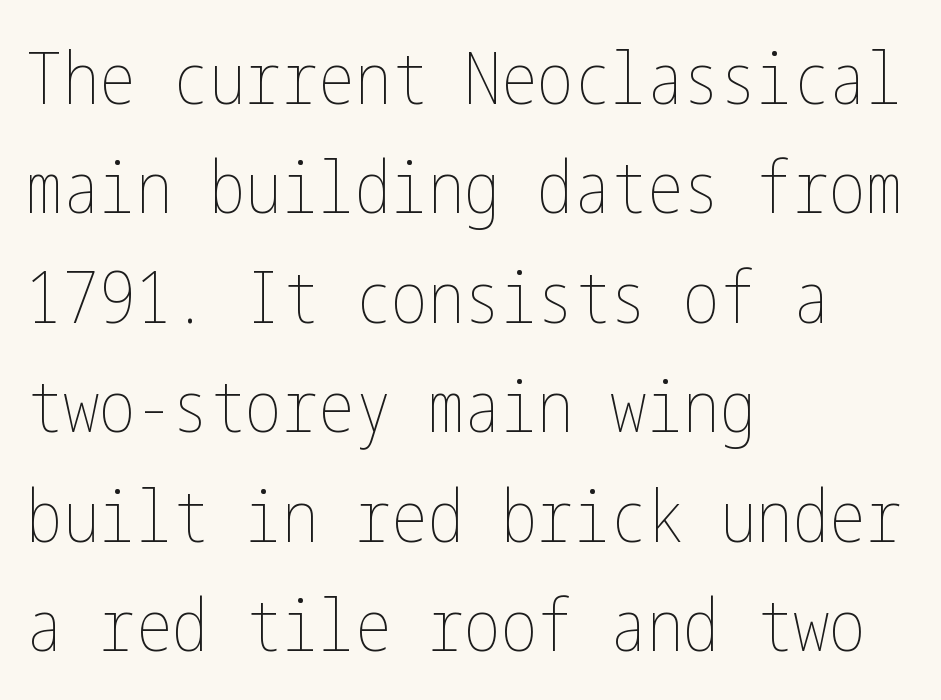
The image shows 73 px thin, condensed type, upright; set left-aligned, normal line spacing (1.5x), normal letter spacing, not underlined; low stroke contrast and a medium x-height.
